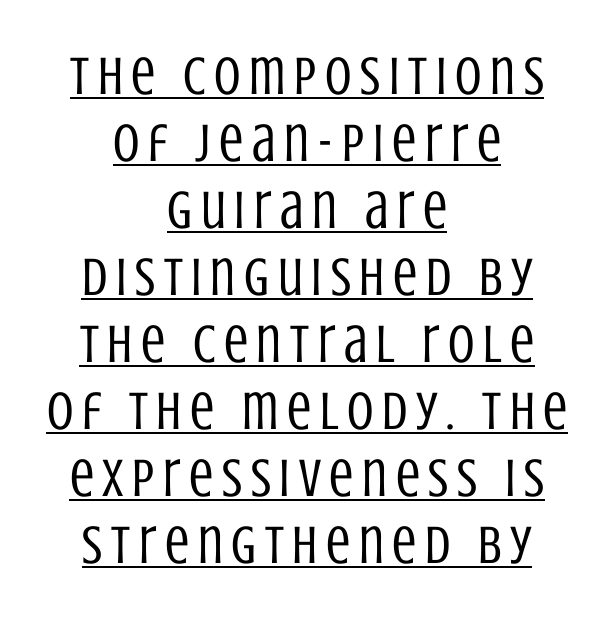
The image shows 54 px regular-weight, condensed sans-serif type, upright; set centered, line spacing 1.24x, underlined; low stroke contrast and a large x-height.
